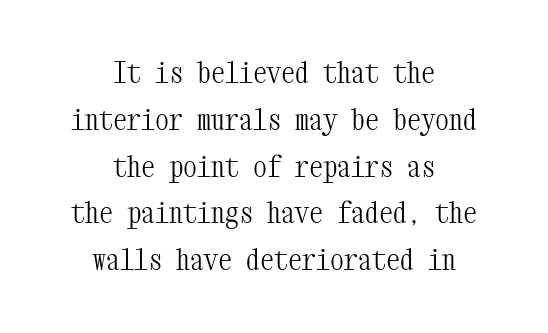
{"serif": "yes", "italic": "no", "bold": "no", "weight": "light", "width": "condensed", "stroke_contrast": "medium", "x_height": "medium", "monospaced": "yes", "underline": "no", "align": "center", "line_spacing": "normal", "line_spacing_ratio": 1.67, "letter_spacing": "normal", "letter_spacing_em": 0.0, "glyph_px": 28}
